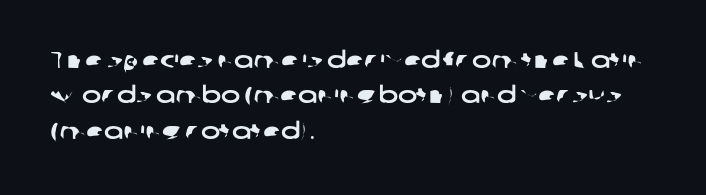
The image shows 23 px text type; set left-aligned, normal line spacing (1.54x), normal letter spacing, not underlined.
